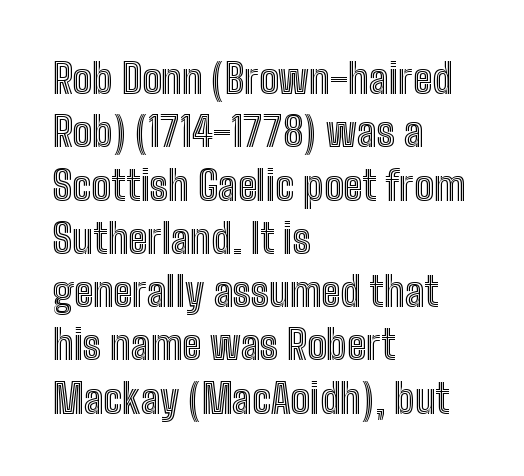
No italicization has been applied; the sample stays upright. Decoration check: the copy has no underline. Look at the tracking — it's just the regular setting, nothing added. A student would call this left alignment; a typographer would say flush left, rag right. Reading down the column, the eye jumps a familiar distance to each next line. Looks like regular typesetting: each glyph gets only the width it needs.
